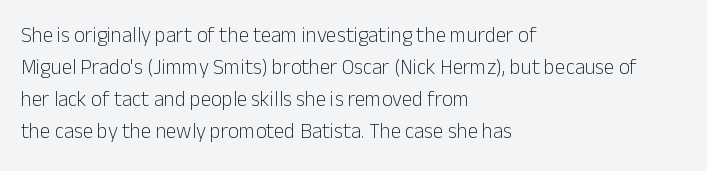
The image shows 21 px text type, upright; set left-aligned, normal line spacing (1.52x), normal letter spacing, not underlined.
